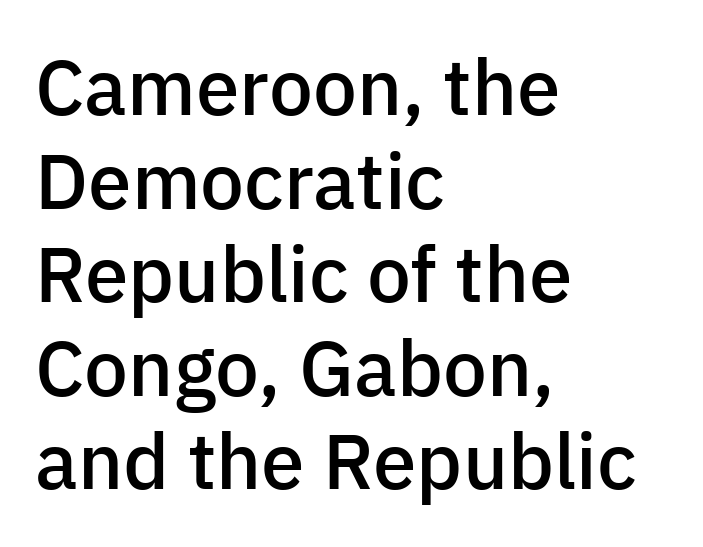
Q: Is the text bold? A: Semi-bold.
Q: Is the text italic (slanted)? A: No, it is upright.
Q: Is the typeface a serif or a sans-serif typeface? A: Sans-serif.
Q: Is the text underlined? A: No.
Q: How is the paragraph aligned? A: Left-aligned.
Q: Is the spacing between letters normal or unusually wide? A: Normal.
Q: Width (condensed, normal, or wide)? A: Normal.
Q: Stroke contrast? A: Low.
Q: x-height? A: Medium.
Q: Monospaced? A: No.
